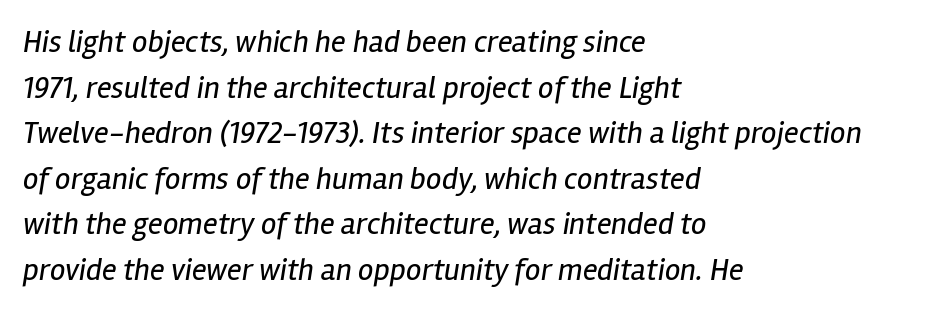
Students, observe: this is what conventionally led text looks like. The rendering anchors every line to the left-hand side. Honestly, there is no underline to notice here at all. Is this a fixed-width face? No — the glyphs have proportional, varying widths. Tall strokes in this sample are angled rather than plumb. The horizontal fit of the characters is conventional and even.
